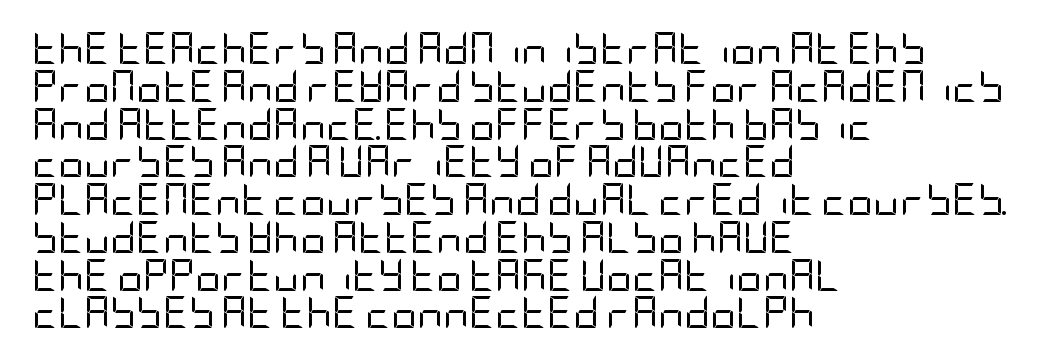
The image shows 32 px regular-weight, condensed sans-serif type, upright; set left-aligned, line spacing 1.18x, normal letter spacing, not underlined; low stroke contrast and a large x-height.
